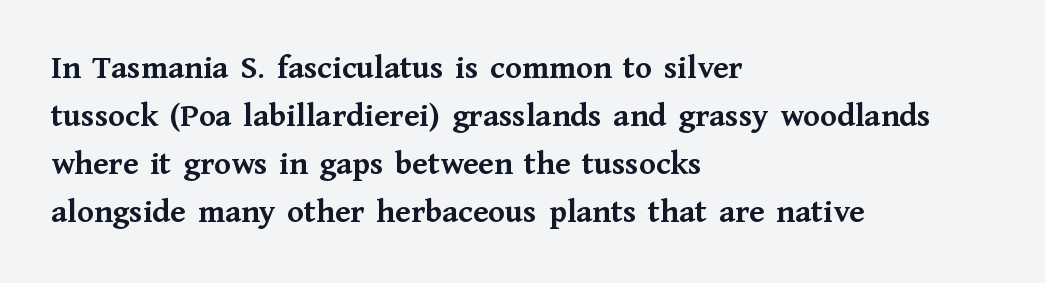
Between one letter and the next there's only the usual sliver of space. Proportional: the letters do not fall into vertical columns. How would I describe the line gaps? Plain and ordinary. Tall strokes in this sample are plumb rather than angled. The paragraph shown leans on its left margin.
